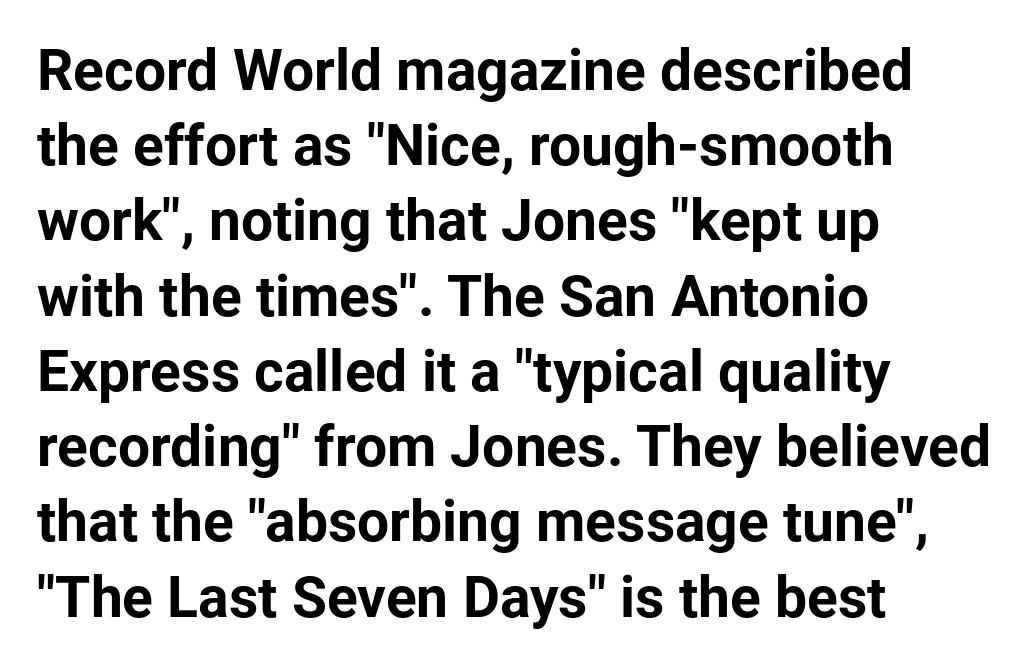
The paragraph shown leans on its left margin. Type without underlining. Interline gaps are of average width in this sample. You can tell from the bare stems that sans-serif type was used. The rendering uses natural spacing where letterforms have individual widths.
